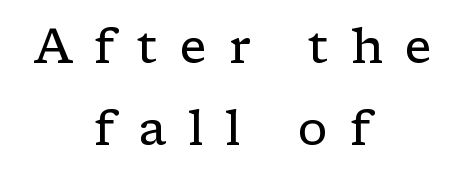
The image shows 48 px regular-weight, wide serif type, upright; set centered, normal line spacing (1.7x), unusually wide letter spacing (+0.46 em), not underlined; low stroke contrast and a medium x-height.
